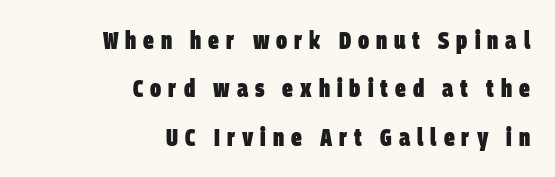
You could only call the tracking loose — the letters float apart. Reading down the block, your eye finds every line finishing at a fixed right position. The leading is generous, giving the passage an open texture. This rendering features lettering with no underline. Caption: bold face, heavy strokes.
